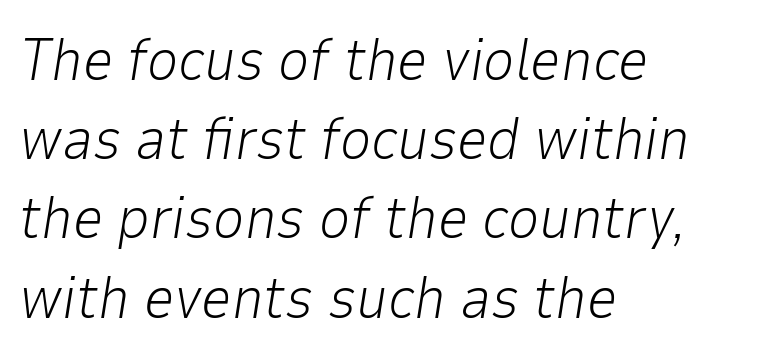
The image shows 60 px light type, italic (leaning right); set left-aligned, normal line spacing (1.32x), normal letter spacing, not underlined; low stroke contrast and a medium x-height.
